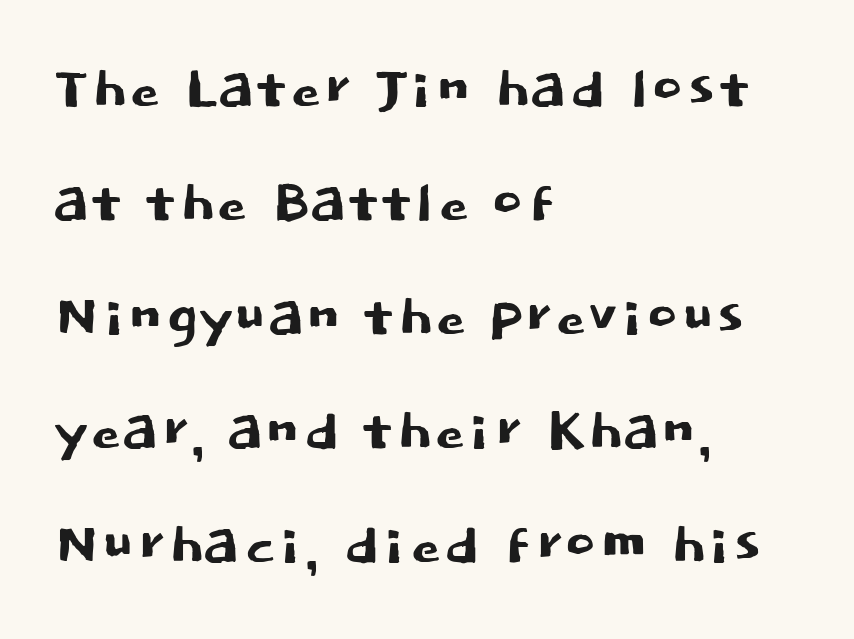
The gap between lines stays unmarked. Rendered with straight, roman letterforms. Varying glyph widths throughout — classic text-font behaviour. Are there feet on the stems? There aren't — it's a sans.
